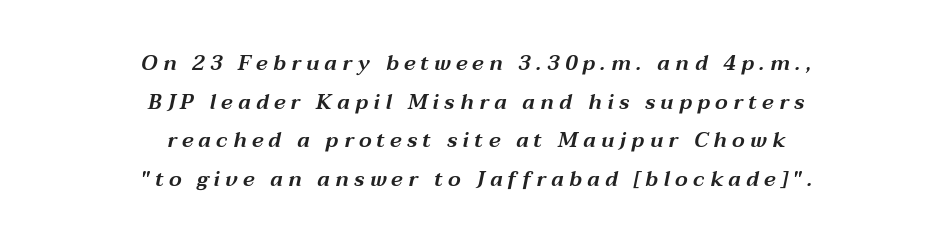
Q: Is the text italic (slanted)? A: Yes, it leans right by about 12 degrees.
Q: Is the text underlined? A: No.
Q: How is the paragraph aligned? A: Centered.
Q: Is the spacing between letters normal or unusually wide? A: Unusually wide.
